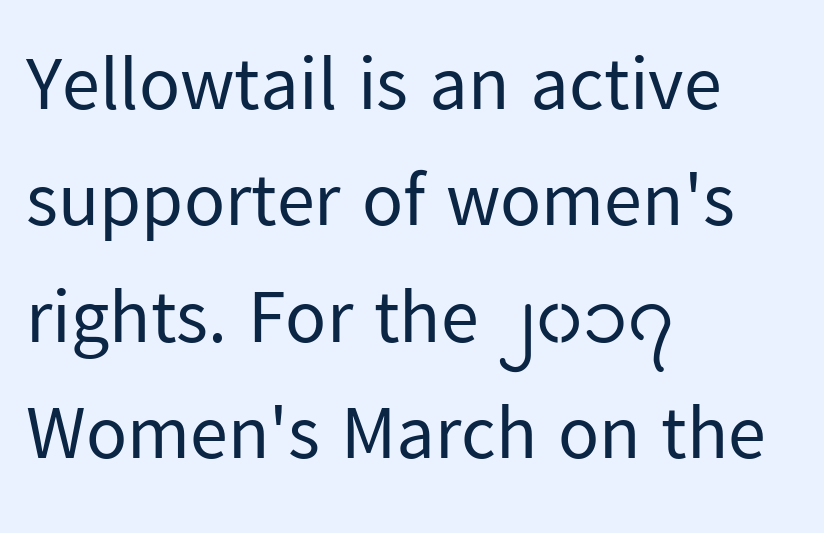
Q: Is the text bold? A: No.
Q: Is the text italic (slanted)? A: No, it is upright.
Q: Is the typeface a serif or a sans-serif typeface? A: Sans-serif.
Q: Is the text underlined? A: No.
Q: How is the paragraph aligned? A: Left-aligned.
Q: Is the spacing between letters normal or unusually wide? A: Normal.
Q: Is the spacing between lines tight, normal or loose? A: Normal.
Q: Width (condensed, normal, or wide)? A: Normal.
Q: Stroke contrast? A: Low.
Q: x-height? A: Medium.
Q: Monospaced? A: No.
